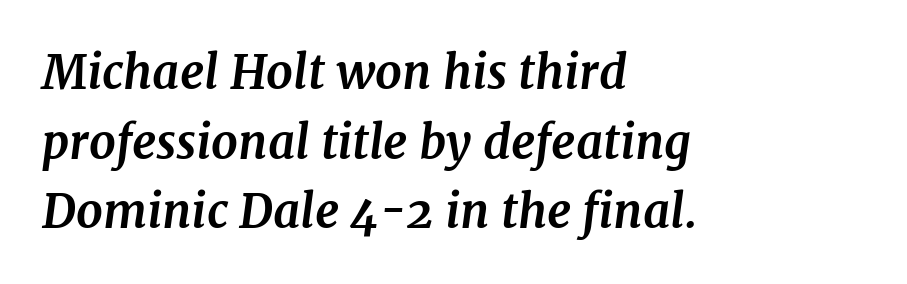
Q: Is the text bold? A: Yes.
Q: Is the text italic (slanted)? A: Yes, it leans right by about 7 degrees.
Q: Is the typeface a serif or a sans-serif typeface? A: Serif.
Q: Is the text underlined? A: No.
Q: How is the paragraph aligned? A: Left-aligned.
Q: Is the spacing between letters normal or unusually wide? A: Normal.
Q: Is the spacing between lines tight, normal or loose? A: Normal.
Q: Width (condensed, normal, or wide)? A: Normal.
Q: Stroke contrast? A: Medium.
Q: x-height? A: Medium.
Q: Monospaced? A: No.
